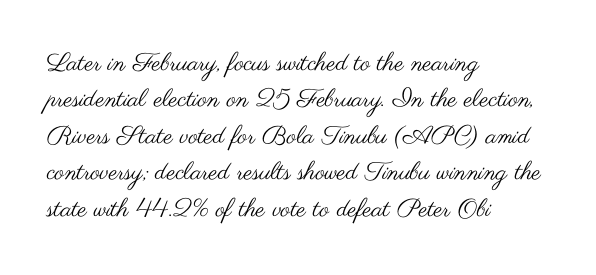
{"bold": "no", "underline": "no", "align": "left", "line_spacing": "normal", "line_spacing_ratio": 1.46, "letter_spacing": "normal", "letter_spacing_em": 0.0, "glyph_px": 25}
